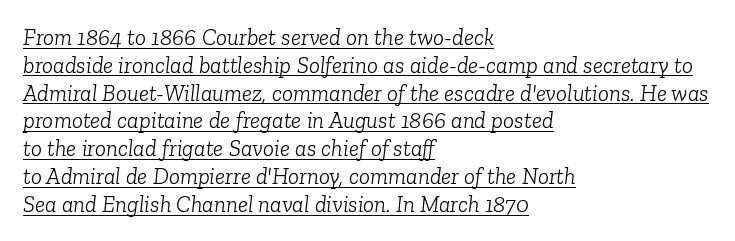
The image shows 23 px text type, italic (leaning right); set left-aligned, line spacing 1.21x, normal letter spacing, underlined.
